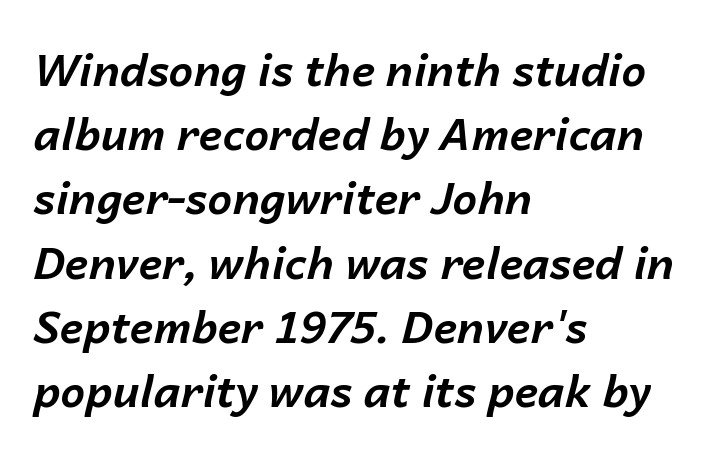
The image shows 44 px bold type, italic (leaning right); set left-aligned, normal line spacing (1.46x), normal letter spacing, not underlined; low stroke contrast and a medium x-height.
